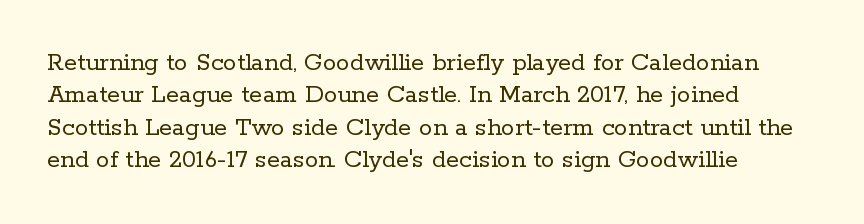
The image shows 27 px text type, upright; set left-aligned, line spacing 1.2x, normal letter spacing, not underlined.
